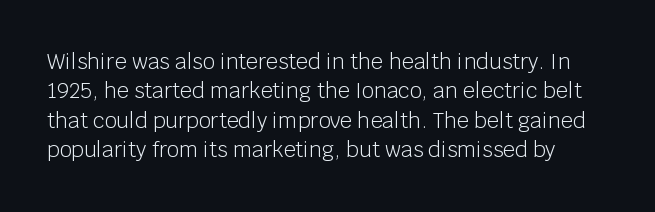
Designer's note — italics off, roman on. Lines of text with bare space underneath. The lines sit at an ordinary, default distance from one another. The tracking reads as untouched default to a designer's eye.
